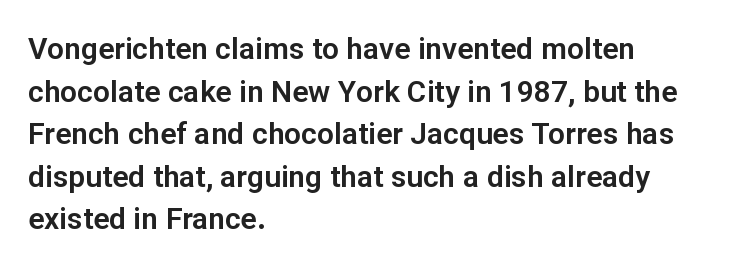
{"serif": "no", "italic": "no", "width": "normal", "stroke_contrast": "low", "x_height": "medium", "monospaced": "no", "underline": "no", "align": "left", "line_spacing": "normal", "line_spacing_ratio": 1.42, "letter_spacing": "normal", "letter_spacing_em": 0.0, "glyph_px": 30}
